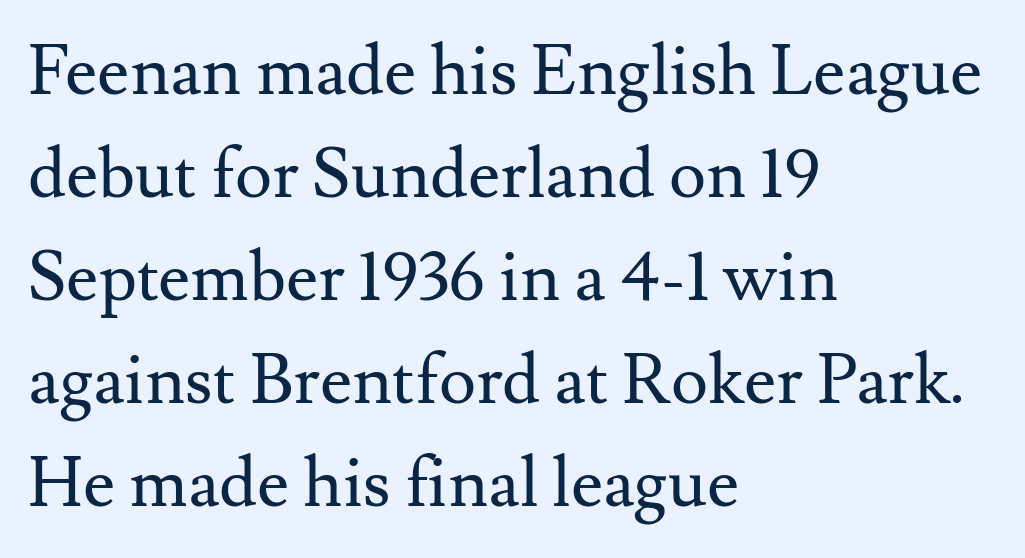
Q: Is the text bold? A: No.
Q: Is the text italic (slanted)? A: No, it is upright.
Q: Is the typeface a serif or a sans-serif typeface? A: Serif.
Q: Is the text underlined? A: No.
Q: How is the paragraph aligned? A: Left-aligned.
Q: Is the spacing between letters normal or unusually wide? A: Normal.
Q: Is the spacing between lines tight, normal or loose? A: Normal.
Q: Width (condensed, normal, or wide)? A: Normal.
Q: Stroke contrast? A: Medium.
Q: x-height? A: Small.
Q: Monospaced? A: No.
